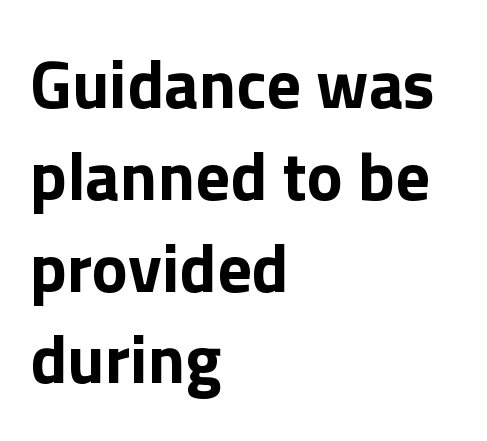
Q: Is the text bold? A: Yes.
Q: Is the text italic (slanted)? A: No, it is upright.
Q: Is the typeface a serif or a sans-serif typeface? A: Sans-serif.
Q: Is the text underlined? A: No.
Q: How is the paragraph aligned? A: Left-aligned.
Q: Is the spacing between letters normal or unusually wide? A: Normal.
Q: Is the spacing between lines tight, normal or loose? A: Normal.
Q: Width (condensed, normal, or wide)? A: Normal.
Q: x-height? A: Medium.
Q: Monospaced? A: No.
